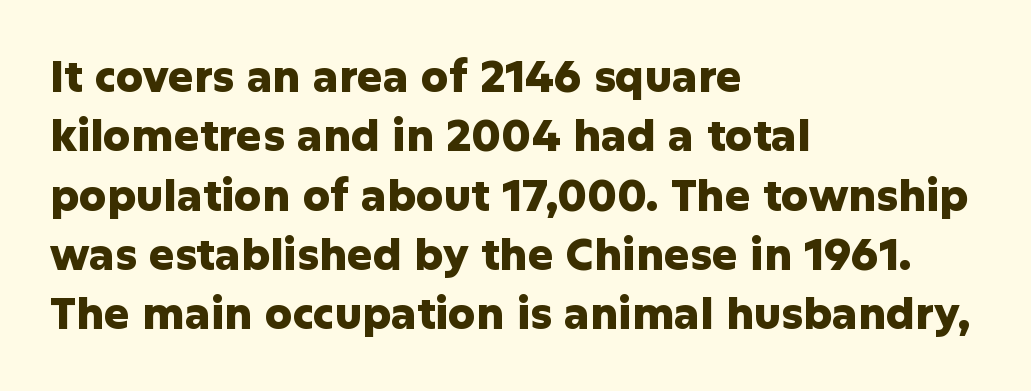
{"serif": "no", "italic": "no", "bold": "yes", "weight": "heavy", "width": "normal", "stroke_contrast": "low", "x_height": "medium", "monospaced": "no", "underline": "no", "align": "left", "line_spacing": "normal", "line_spacing_ratio": 1.38, "letter_spacing": "normal", "letter_spacing_em": 0.0, "glyph_px": 43}
